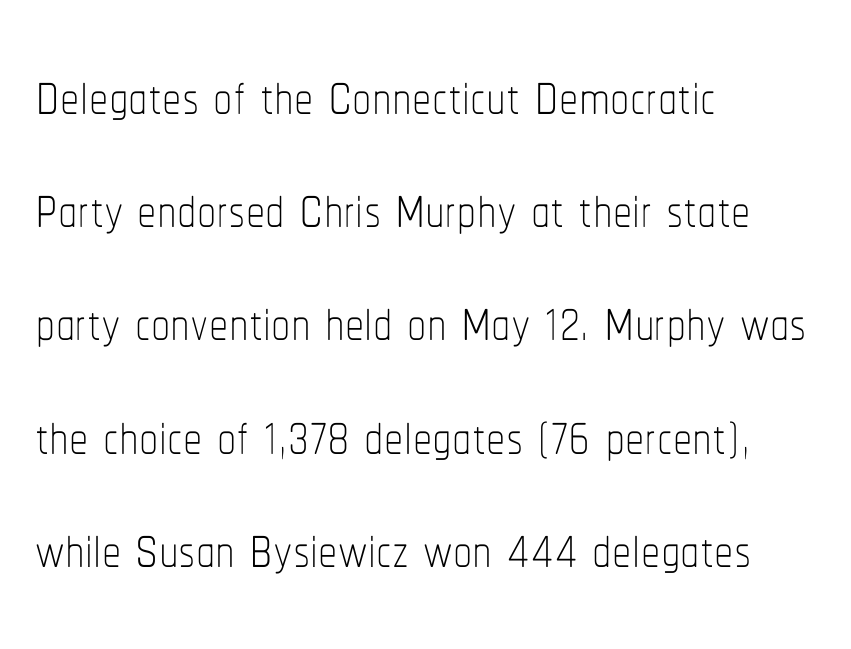
Q: Is the text bold? A: No.
Q: Is the text italic (slanted)? A: No, it is upright.
Q: Is the text underlined? A: No.
Q: How is the paragraph aligned? A: Left-aligned.
Q: Is the spacing between letters normal or unusually wide? A: Normal.
Q: Is the spacing between lines tight, normal or loose? A: Normal.
Q: Width (condensed, normal, or wide)? A: Condensed.
Q: Stroke contrast? A: Low.
Q: x-height? A: Medium.
Q: Monospaced? A: No.
